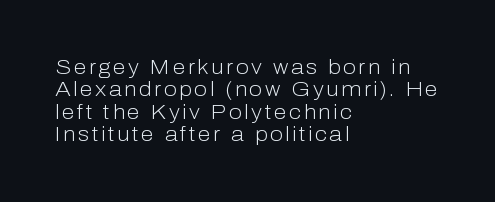
Q: Is the text bold? A: No.
Q: Is the text italic (slanted)? A: No, it is upright.
Q: Is the text underlined? A: No.
Q: How is the paragraph aligned? A: Left-aligned.
Q: Is the spacing between lines tight, normal or loose? A: Tight.
